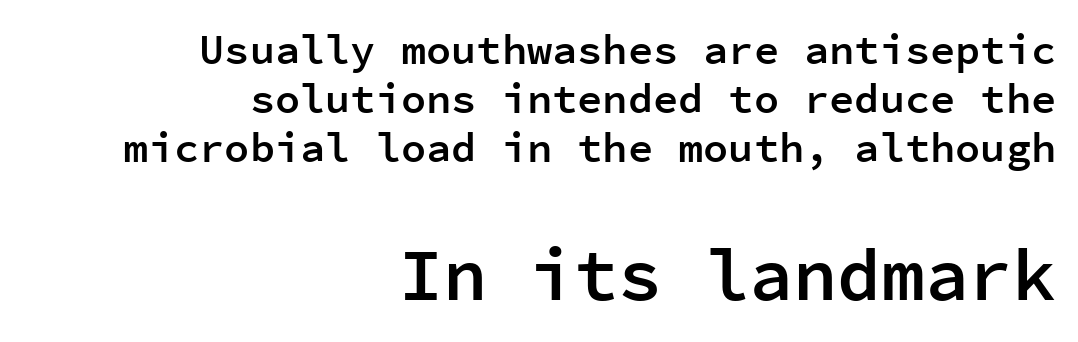
Does the copy run flush right? Yes — the right margin is perfectly even. Each word holds together tightly as a unit, with standard inter-letter gaps. Note the uniform advance width — an 'i' takes as much space as an 'm'. Grotesque or geometric, the face here clearly has no serifs. The face used here is a semibold: visibly heavier than regular, lighter than bold.
